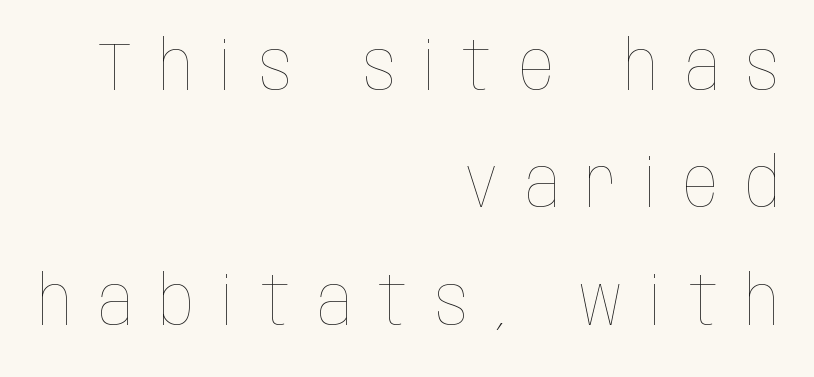
Q: Is the text bold? A: No.
Q: Is the text italic (slanted)? A: No, it is upright.
Q: Is the text underlined? A: No.
Q: How is the paragraph aligned? A: Right-aligned.
Q: Is the spacing between letters normal or unusually wide? A: Unusually wide.
Q: Is the spacing between lines tight, normal or loose? A: Normal.
Q: Width (condensed, normal, or wide)? A: Condensed.
Q: Stroke contrast? A: Low.
Q: x-height? A: Large.
Q: Monospaced? A: No.
